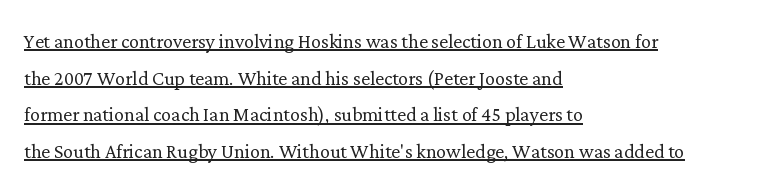
{"italic": "no", "bold": "no", "underline": "yes", "align": "left", "line_spacing": "normal", "line_spacing_ratio": 1.47, "letter_spacing": "normal", "letter_spacing_em": 0.0, "glyph_px": 25}
